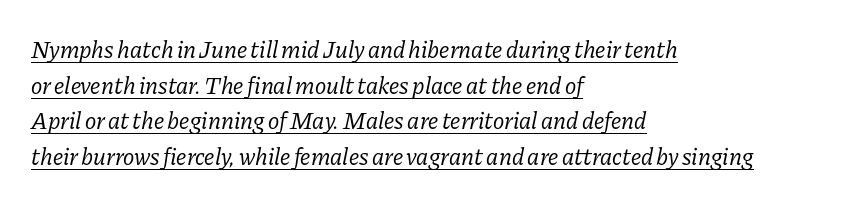
Inter-character spacing is left at the font's built-in metrics. These lines were composed using italics. The block of text has a typical density, with ordinary space between rows. The lettering is marked with a stroke running underneath it. The strokes carry an ordinary text weight at most.
